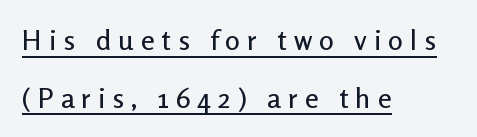
Q: Is the text italic (slanted)? A: No, it is upright.
Q: Is the typeface a serif or a sans-serif typeface? A: Sans-serif.
Q: Is the text underlined? A: Yes.
Q: How is the paragraph aligned? A: Left-aligned.
Q: Is the spacing between letters normal or unusually wide? A: Unusually wide.
Q: Is the spacing between lines tight, normal or loose? A: Loose.
Q: Width (condensed, normal, or wide)? A: Normal.
Q: Stroke contrast? A: Low.
Q: x-height? A: Medium.
Q: Monospaced? A: No.
